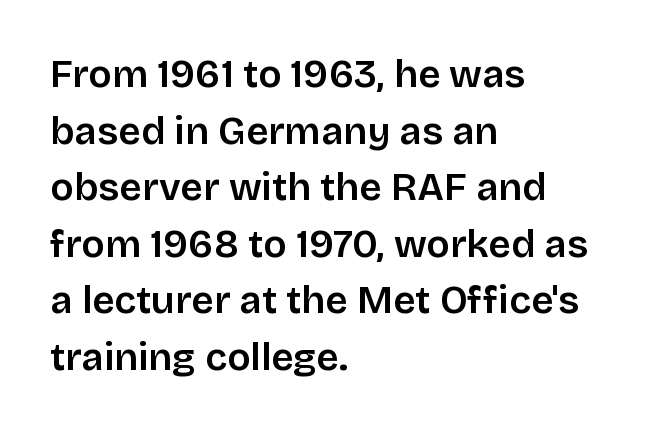
{"serif": "no", "italic": "no", "bold": "semi", "weight": "semibold", "width": "normal", "stroke_contrast": "low", "x_height": "large", "monospaced": "no", "underline": "no", "align": "left", "line_spacing": "normal", "line_spacing_ratio": 1.45, "letter_spacing": "normal", "letter_spacing_em": 0.0, "glyph_px": 39}
